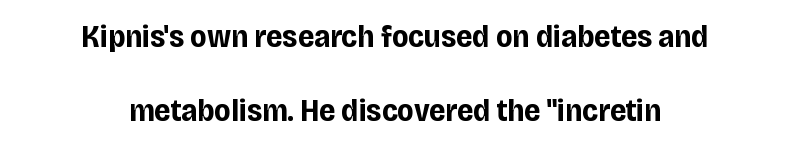
The image shows 32 px bold, condensed sans-serif type, upright; set centered, loose line spacing (2.31x), normal letter spacing, not underlined; low stroke contrast and a large x-height.
